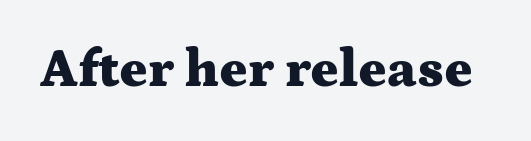
{"serif": "yes", "italic": "no", "bold": "yes", "weight": "heavy", "width": "wide", "stroke_contrast": "medium", "x_height": "medium", "monospaced": "no", "underline": "no", "letter_spacing": "normal", "letter_spacing_em": 0.0, "glyph_px": 53}
